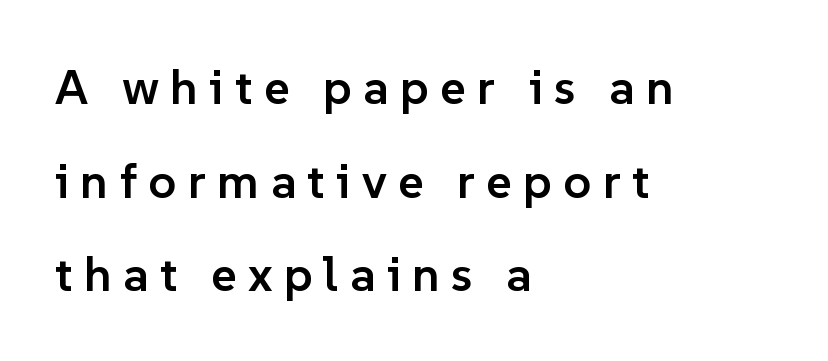
The image shows 49 px semibold sans-serif type, upright; set left-aligned, loose line spacing (1.91x), unusually wide letter spacing (+0.23 em), not underlined; low stroke contrast and a medium x-height.
